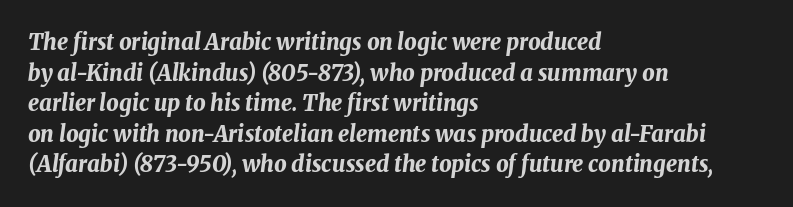
The image shows 22 px bold type, italic (leaning right); set left-aligned, normal line spacing (1.39x), normal letter spacing, not underlined.
